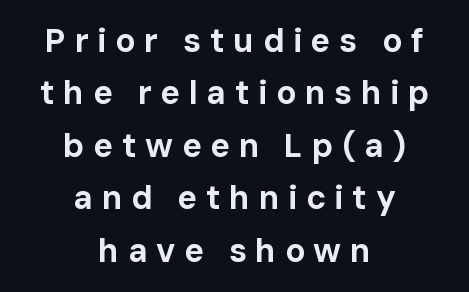
Q: Is the text bold? A: Yes.
Q: Is the text italic (slanted)? A: No, it is upright.
Q: Is the typeface a serif or a sans-serif typeface? A: Sans-serif.
Q: Is the text underlined? A: No.
Q: How is the paragraph aligned? A: Centered.
Q: Is the spacing between letters normal or unusually wide? A: Unusually wide.
Q: Is the spacing between lines tight, normal or loose? A: Normal.
Q: Width (condensed, normal, or wide)? A: Normal.
Q: Stroke contrast? A: Low.
Q: x-height? A: Medium.
Q: Monospaced? A: No.
